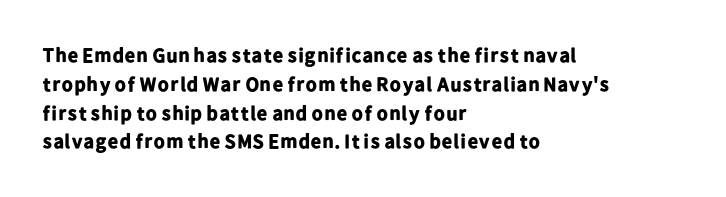
{"italic": "no", "bold": "yes", "underline": "no", "align": "left", "line_spacing": "normal", "line_spacing_ratio": 1.44, "letter_spacing": "normal", "letter_spacing_em": 0.0, "glyph_px": 20}
